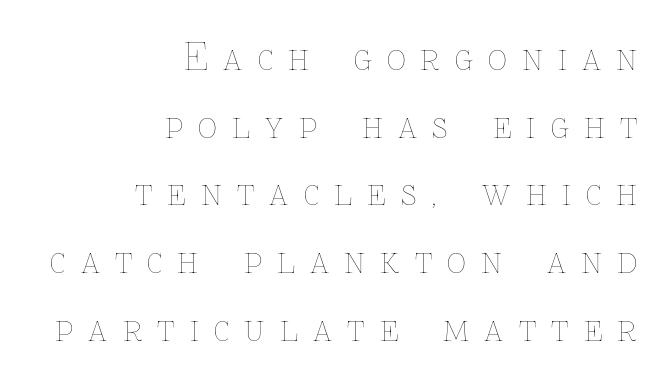
The rendering anchors every line to the right-hand side. Nobody drew a line under any word here. The weight tops out at a normal text grade. These lines are rendered in a variable-pitch font. When letters stand straight like this, we call the style roman or upright. This rendering widens character spacing well past its baseline value.
